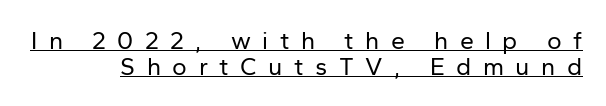
Q: Is the text bold? A: No.
Q: Is the text italic (slanted)? A: No, it is upright.
Q: Is the text underlined? A: Yes.
Q: How is the paragraph aligned? A: Right-aligned.
Q: Is the spacing between letters normal or unusually wide? A: Unusually wide.
Q: Is the spacing between lines tight, normal or loose? A: Tight.
